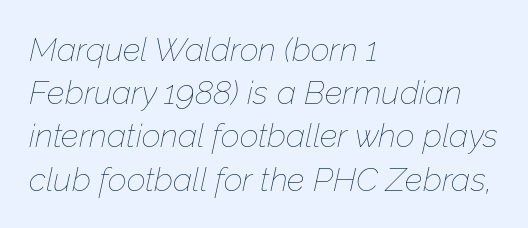
Q: Is the text bold? A: No.
Q: Is the text italic (slanted)? A: Yes, it leans right by about 12 degrees.
Q: Is the text underlined? A: No.
Q: How is the paragraph aligned? A: Left-aligned.
Q: Is the spacing between letters normal or unusually wide? A: Normal.
Q: Is the spacing between lines tight, normal or loose? A: Normal.
Q: Width (condensed, normal, or wide)? A: Normal.
Q: Stroke contrast? A: Low.
Q: x-height? A: Medium.
Q: Monospaced? A: No.
